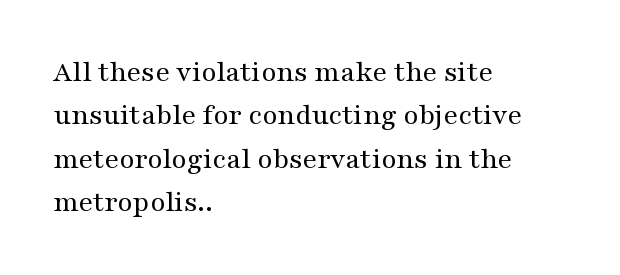
{"serif": "yes", "italic": "no", "bold": "no", "weight": "regular", "width": "wide", "stroke_contrast": "medium", "x_height": "medium", "monospaced": "no", "underline": "no", "align": "left", "line_spacing": "normal", "line_spacing_ratio": 1.4, "letter_spacing": "normal", "letter_spacing_em": 0.0, "glyph_px": 31}
